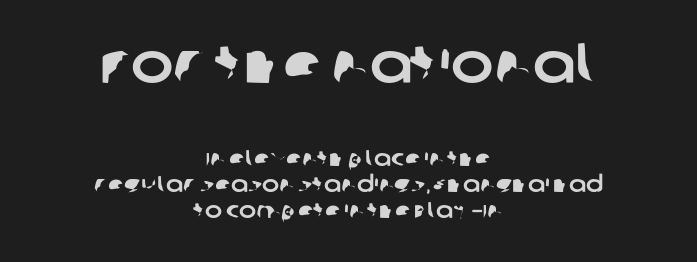
The image shows 57 px sans-serif type; set centered, tight line spacing (1.13x), normal letter spacing, not underlined; the first (top) block is 2.48x larger; low stroke contrast and a large x-height.
